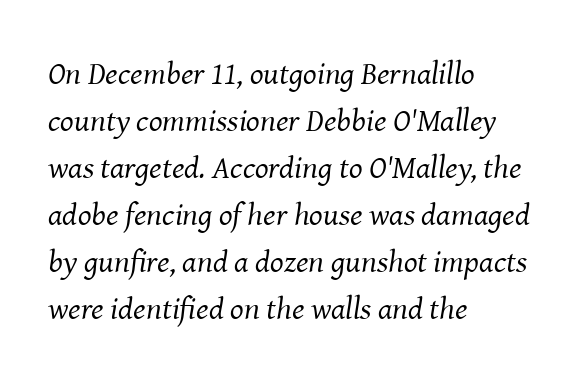
The image shows 32 px regular-weight serif type, italic (leaning right); set left-aligned, normal line spacing (1.47x), normal letter spacing, not underlined; medium stroke contrast and a medium x-height.
